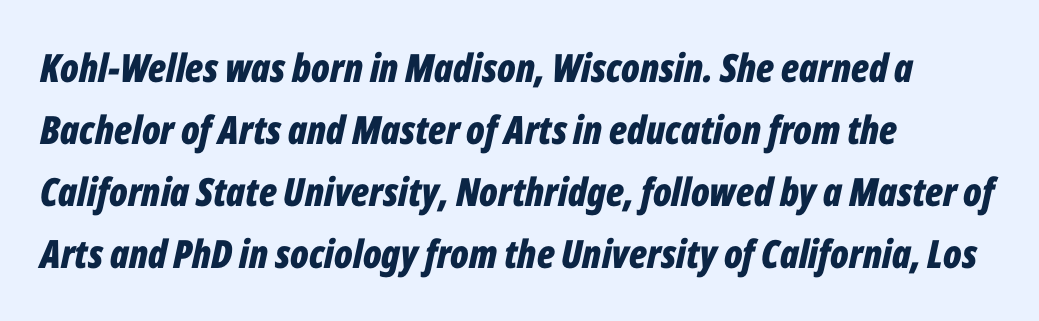
{"italic": "yes", "lean": "right", "slant_degrees": 12, "bold": "yes", "weight": "bold", "width": "condensed", "stroke_contrast": "low", "x_height": "medium", "monospaced": "no", "underline": "no", "align": "left", "line_spacing": "normal", "line_spacing_ratio": 1.59, "letter_spacing": "normal", "letter_spacing_em": 0.0, "glyph_px": 39}
